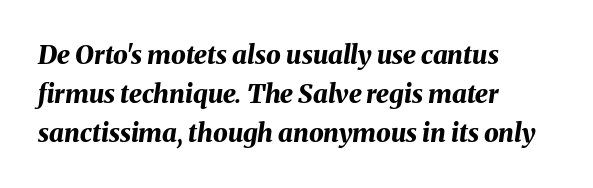
Q: Is the text bold? A: Yes.
Q: Is the text italic (slanted)? A: Yes, it leans right by about 8 degrees.
Q: Is the text underlined? A: No.
Q: How is the paragraph aligned? A: Left-aligned.
Q: Is the spacing between letters normal or unusually wide? A: Normal.
Q: Is the spacing between lines tight, normal or loose? A: Normal.
